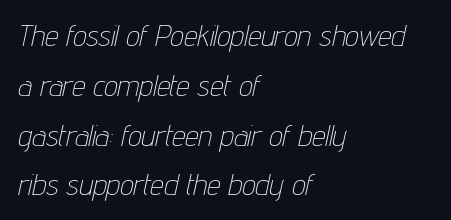
Q: Is the text bold? A: No.
Q: Is the text italic (slanted)? A: Yes, it leans right by about 12 degrees.
Q: Is the text underlined? A: No.
Q: How is the paragraph aligned? A: Left-aligned.
Q: Is the spacing between letters normal or unusually wide? A: Normal.
Q: Is the spacing between lines tight, normal or loose? A: Normal.
Q: Width (condensed, normal, or wide)? A: Condensed.
Q: Stroke contrast? A: Low.
Q: x-height? A: Medium.
Q: Monospaced? A: No.
